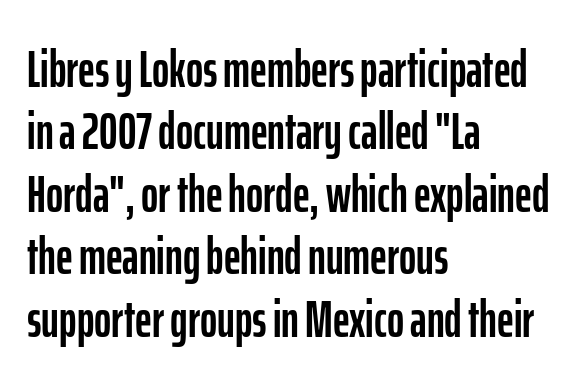
{"serif": "no", "italic": "no", "width": "condensed", "stroke_contrast": "low", "x_height": "medium", "monospaced": "no", "underline": "no", "align": "left", "line_spacing_ratio": 1.2, "letter_spacing": "normal", "letter_spacing_em": 0.0, "glyph_px": 52}
